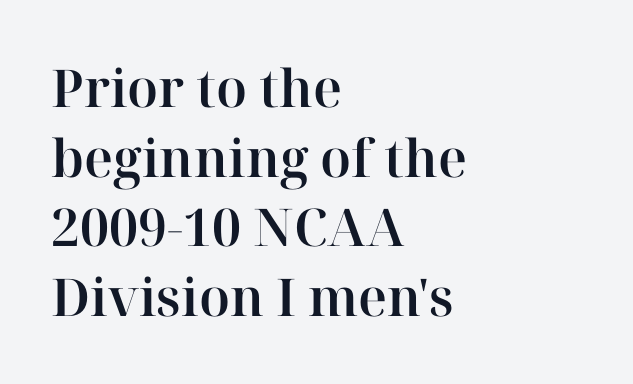
Note: serifs present on the glyphs. Compared with typical body copy, the letter spacing here is the same. The leading is moderate, giving the passage an even texture. Style check: upright. In CSS terms this would be text-align: left. The specimen omits any rule beneath the text block's lines.
